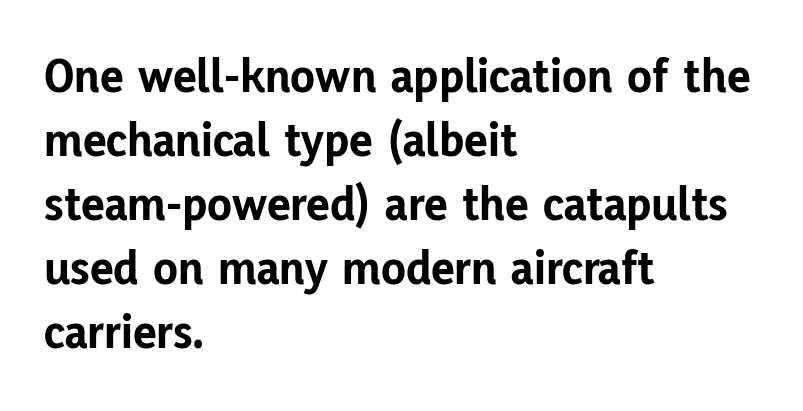
{"serif": "no", "italic": "no", "bold": "yes", "weight": "bold", "width": "normal", "stroke_contrast": "low", "x_height": "medium", "monospaced": "no", "underline": "no", "align": "left", "line_spacing": "normal", "line_spacing_ratio": 1.28, "letter_spacing": "normal", "letter_spacing_em": 0.0, "glyph_px": 50}
